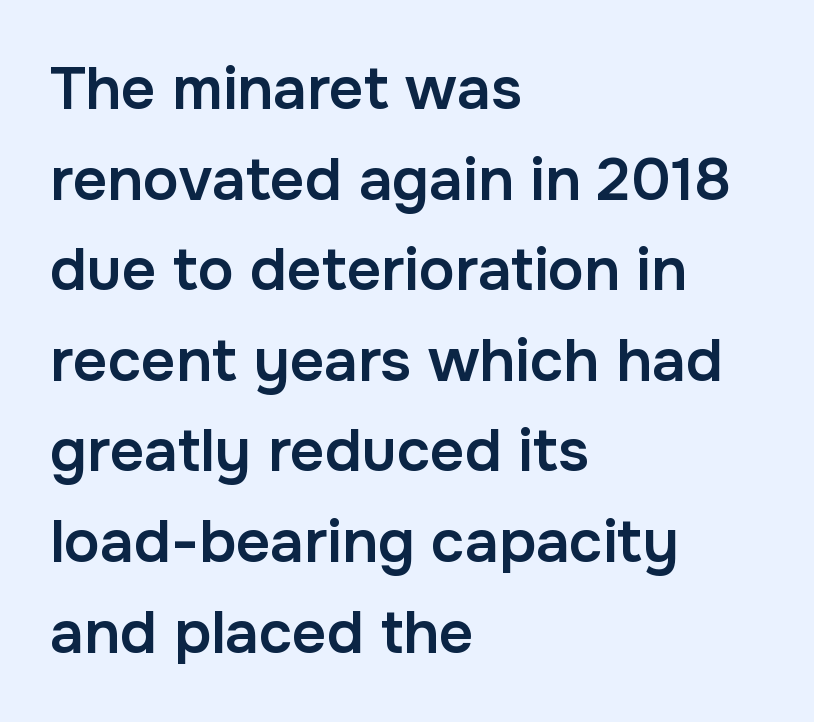
{"serif": "no", "italic": "no", "bold": "semi", "weight": "semibold", "width": "normal", "stroke_contrast": "low", "x_height": "medium", "monospaced": "no", "underline": "no", "align": "left", "line_spacing": "normal", "line_spacing_ratio": 1.51, "letter_spacing": "normal", "letter_spacing_em": 0.0, "glyph_px": 60}
